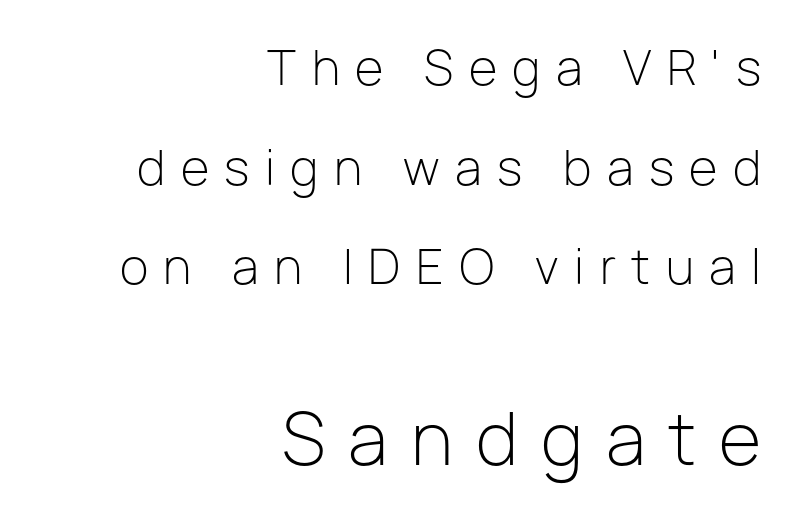
Clear beneath every line of the passage. The passage shown has open, widely tracked lettering throughout. Are there feet on the stems? There aren't — it's a sans. Upright lettering throughout. Teacher's note: observe the even right margin — that is flush-right alignment. Stroke thickness stays within the range of a standard reading face or lighter.
